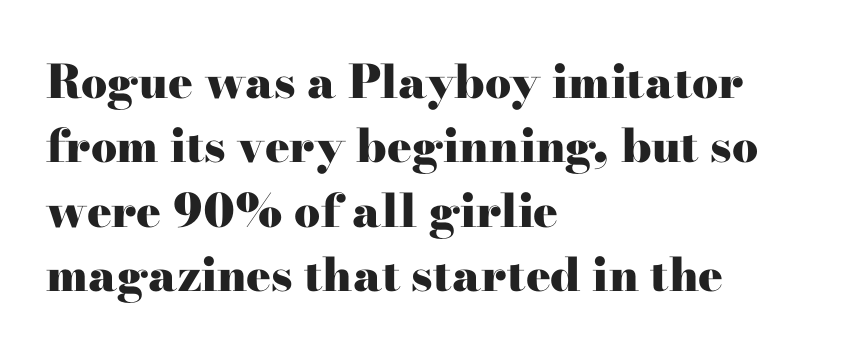
The image shows 46 px heavy, wide serif type, upright; set left-aligned, normal line spacing (1.4x), normal letter spacing, not underlined; high stroke contrast and a small x-height.
